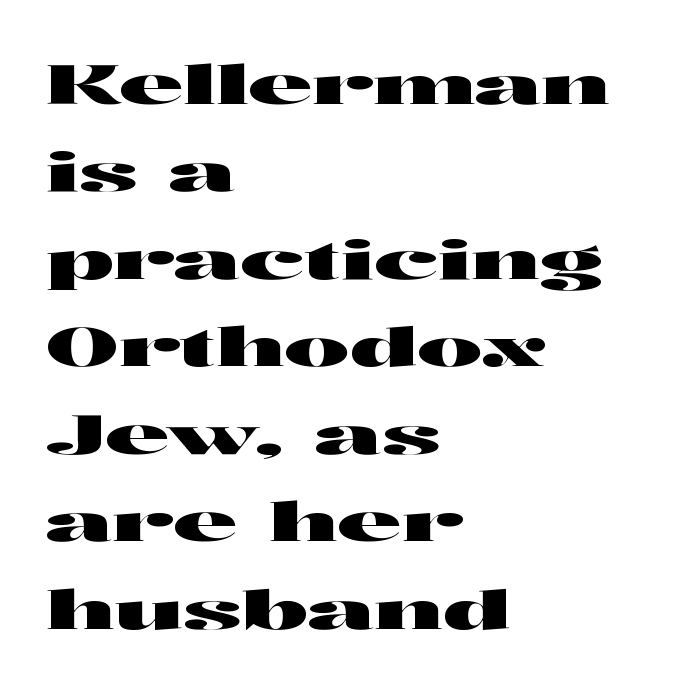
Q: Is the text italic (slanted)? A: No, it is upright.
Q: Is the typeface a serif or a sans-serif typeface? A: Sans-serif.
Q: Is the text underlined? A: No.
Q: How is the paragraph aligned? A: Left-aligned.
Q: Is the spacing between letters normal or unusually wide? A: Normal.
Q: Is the spacing between lines tight, normal or loose? A: Normal.
Q: Width (condensed, normal, or wide)? A: Wide.
Q: Stroke contrast? A: High.
Q: x-height? A: Medium.
Q: Monospaced? A: No.
